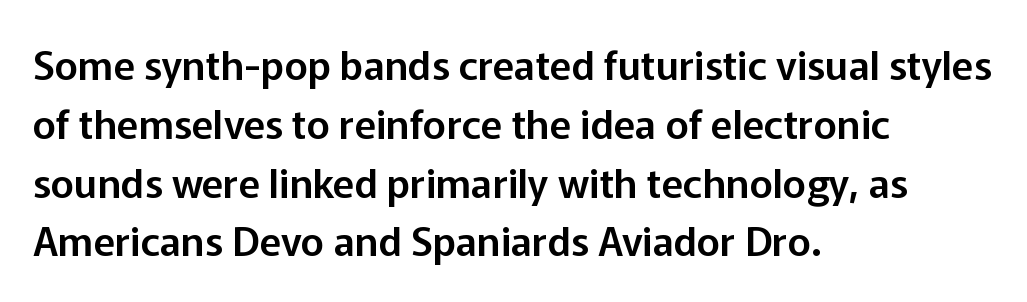
Q: Is the text italic (slanted)? A: No, it is upright.
Q: Is the typeface a serif or a sans-serif typeface? A: Sans-serif.
Q: Is the text underlined? A: No.
Q: How is the paragraph aligned? A: Left-aligned.
Q: Is the spacing between letters normal or unusually wide? A: Normal.
Q: Is the spacing between lines tight, normal or loose? A: Normal.
Q: Width (condensed, normal, or wide)? A: Normal.
Q: Stroke contrast? A: Low.
Q: x-height? A: Medium.
Q: Monospaced? A: No.
